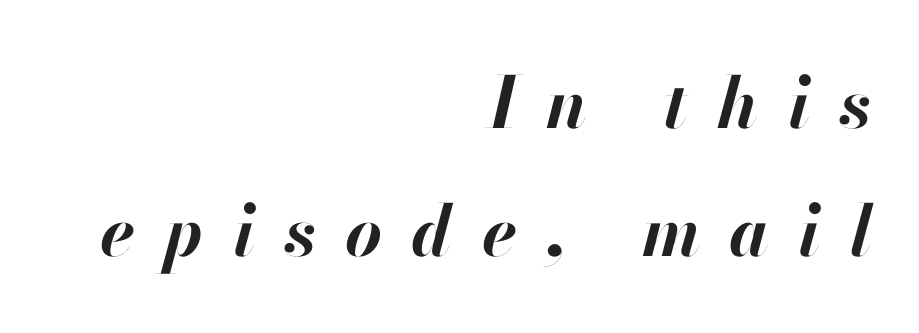
{"italic": "yes", "lean": "right", "slant_degrees": 13, "bold": "yes", "weight": "bold", "width": "normal", "stroke_contrast": "high", "x_height": "small", "monospaced": "no", "underline": "no", "align": "right", "line_spacing_ratio": 1.8, "letter_spacing": "wide", "letter_spacing_em": 0.41, "glyph_px": 71}
